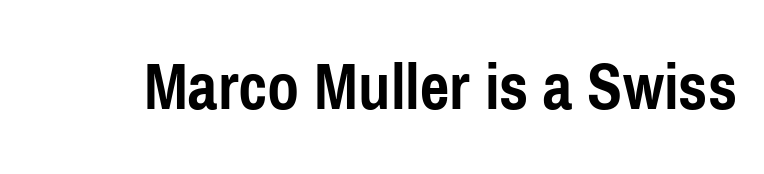
Pretty heavy lettering here — definitely bold. Clear beneath every line of the passage. This sample has the flowing, uneven cadence of proportional lettering. Default kerning and tracking; the words read as compact shapes.
